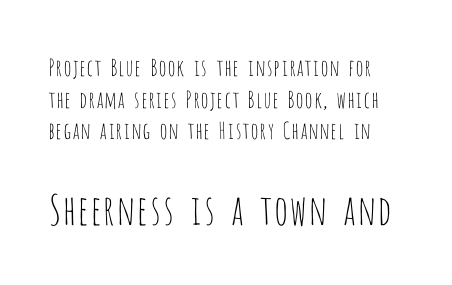
You could call the tracking neutral — neither tight nor loose. This is sans-serif lettering, the kind often seen on screens and signage. The letters advance in unequal steps, a hallmark of proportional type. Check the space under the baseline: it is left empty.
